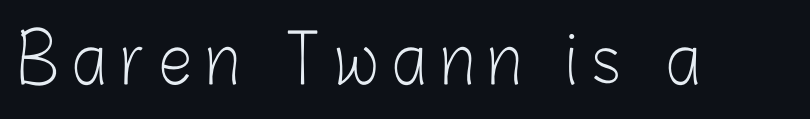
The image shows 67 px light, condensed sans-serif type, upright; set unusually wide letter spacing (+0.21 em), not underlined; low stroke contrast and a medium x-height.
